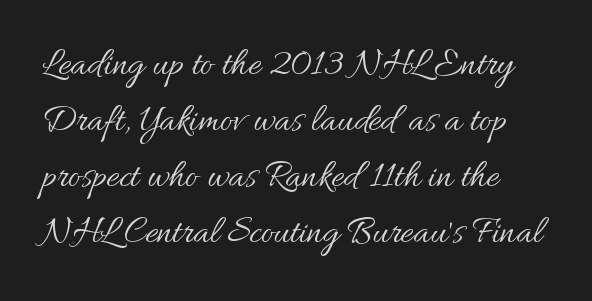
The space beneath each line is pristine and unruled. The passage shown is typed in a proportional face where columns would drift. A typesetter would call this zero additional tracking. Regular leading. The characters are drawn with everyday or finer stroke widths.
